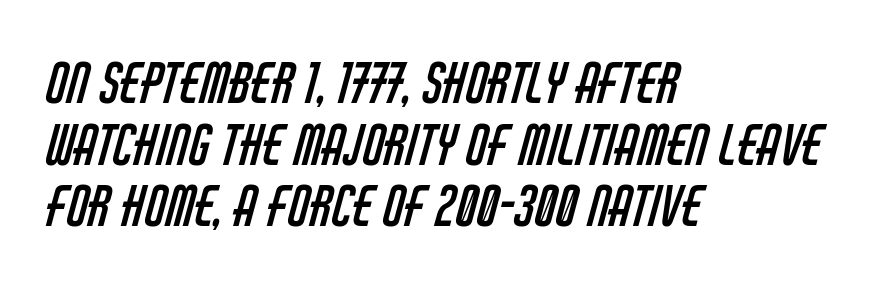
{"serif": "no", "bold": "no", "weight": "regular", "width": "condensed", "stroke_contrast": "low", "x_height": "large", "monospaced": "no", "underline": "no", "align": "left", "line_spacing": "tight", "line_spacing_ratio": 1.12, "letter_spacing": "normal", "letter_spacing_em": 0.0, "glyph_px": 55}
